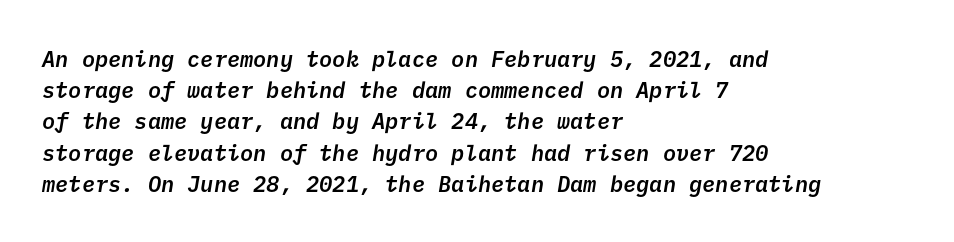
The image shows 22 px text type; set left-aligned, normal line spacing (1.42x), normal letter spacing, not underlined.
